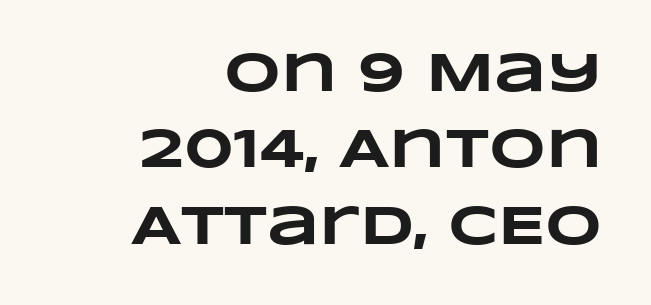
What's the leading like? Ordinary, nothing unusual. The passage shown has conventional tracking throughout. Bare-footed words on every line. Summary of weight: heavy, a full bold. Does the copy run flush right? Yes — the right margin is perfectly even. Is this a fixed-width face? No — the glyphs have proportional, varying widths.
